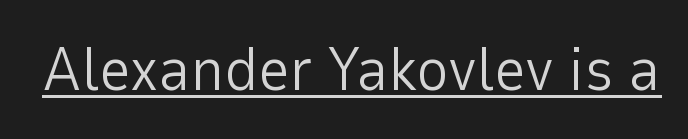
Q: Is the text bold? A: No.
Q: Is the text italic (slanted)? A: No, it is upright.
Q: Is the typeface a serif or a sans-serif typeface? A: Sans-serif.
Q: Is the text underlined? A: Yes.
Q: Is the spacing between letters normal or unusually wide? A: Normal.
Q: Width (condensed, normal, or wide)? A: Normal.
Q: Stroke contrast? A: Low.
Q: x-height? A: Medium.
Q: Monospaced? A: No.
